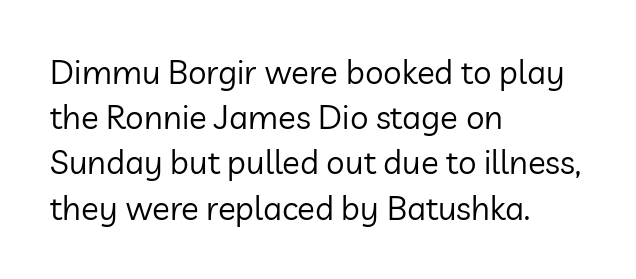
The image shows 33 px regular-weight sans-serif type, upright; set left-aligned, normal line spacing (1.37x), normal letter spacing, not underlined; low stroke contrast and a medium x-height.
